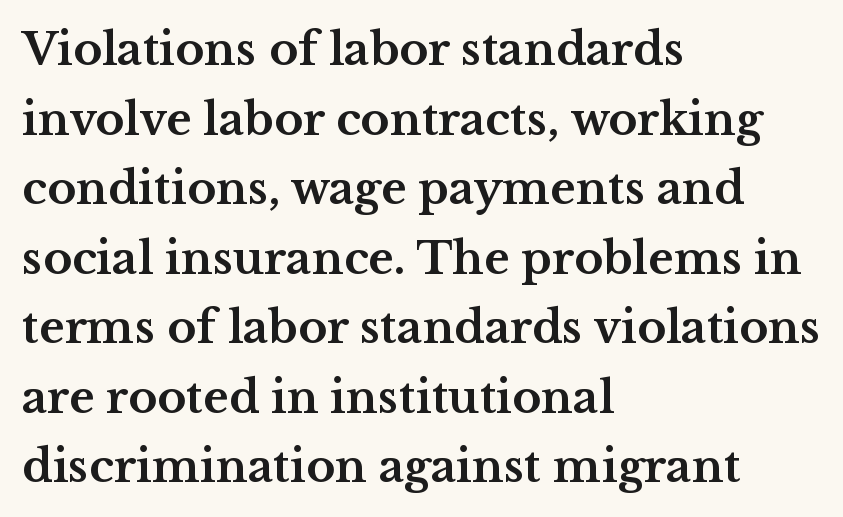
The image shows 44 px bold, wide serif type, upright; set left-aligned, normal line spacing (1.58x), normal letter spacing, not underlined; medium stroke contrast and a medium x-height.
